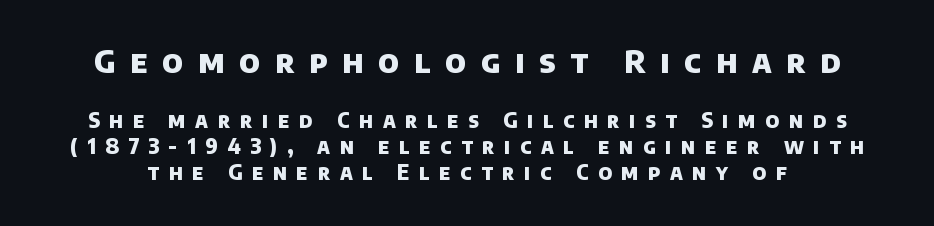
Check the space under the baseline: it is left empty. Notice how thick the strokes are: this is what a full bold looks like. Each word looks stretched out because of the extra space between its letters. Varying glyph widths throughout — classic text-font behaviour. A typesetter would call this leading conventional body-copy spacing. Caption: upper text group enlarged, lower text group reduced.
